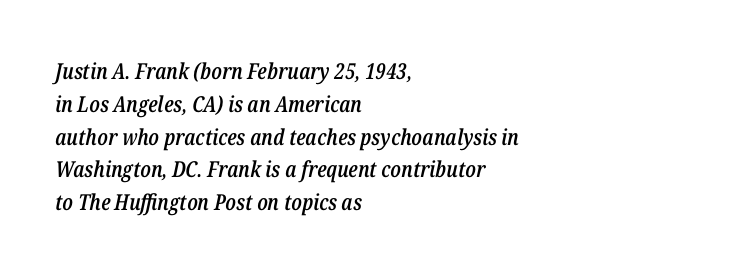
When letters slant like this, we call the style italic. Its strokes are somewhat broadened, the hallmark of semibold type. Summary of vertical rhythm: regular, with standard interline spacing. Words float on clear page, feet unadorned. The lines are quadded left.
